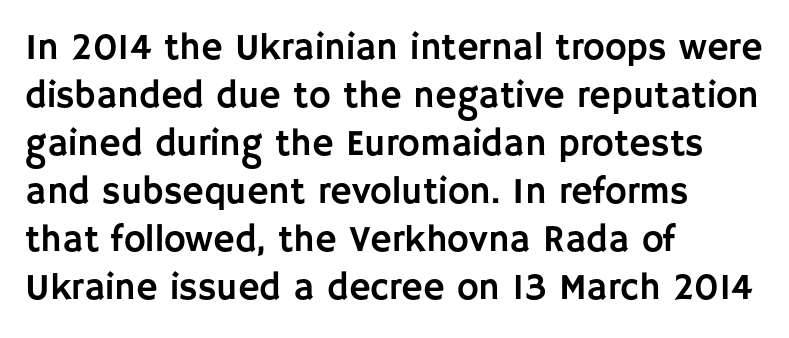
{"serif": "no", "italic": "no", "width": "normal", "stroke_contrast": "low", "x_height": "large", "monospaced": "no", "underline": "no", "align": "left", "line_spacing": "normal", "line_spacing_ratio": 1.3, "letter_spacing": "normal", "letter_spacing_em": 0.0, "glyph_px": 37}
